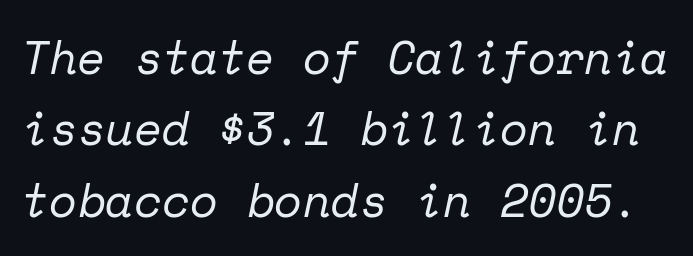
The image shows 46 px regular-weight serif type, italic (leaning right), monospaced; set normal line spacing (1.55x), normal letter spacing, not underlined; low stroke contrast and a medium x-height.
